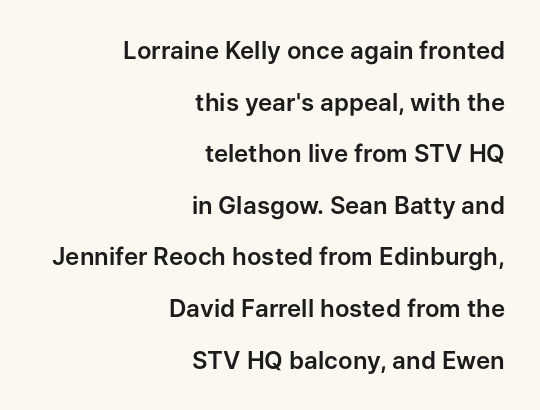
{"italic": "no", "underline": "no", "align": "right", "line_spacing": "loose", "line_spacing_ratio": 2.15, "letter_spacing": "normal", "letter_spacing_em": 0.0, "glyph_px": 24}
